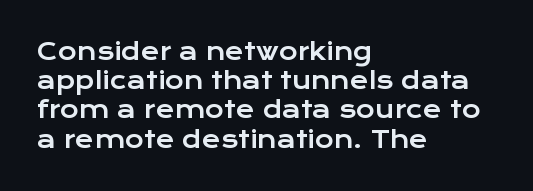
Q: Is the text italic (slanted)? A: No, it is upright.
Q: Is the text underlined? A: No.
Q: How is the paragraph aligned? A: Left-aligned.
Q: Is the spacing between letters normal or unusually wide? A: Normal.
Q: Is the spacing between lines tight, normal or loose? A: Normal.
